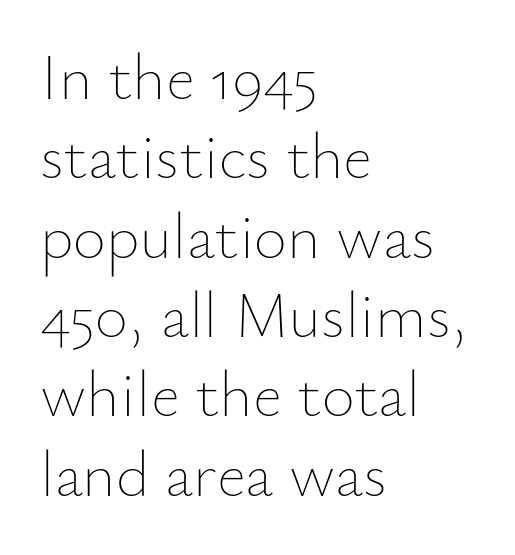
Q: Is the text bold? A: No.
Q: Is the text italic (slanted)? A: No, it is upright.
Q: Is the text underlined? A: No.
Q: How is the paragraph aligned? A: Left-aligned.
Q: Is the spacing between letters normal or unusually wide? A: Normal.
Q: Width (condensed, normal, or wide)? A: Normal.
Q: Stroke contrast? A: Low.
Q: x-height? A: Small.
Q: Monospaced? A: No.
